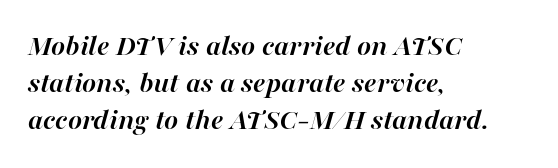
Q: Is the text bold? A: Yes.
Q: Is the text italic (slanted)? A: Yes, it leans right by about 16 degrees.
Q: Is the text underlined? A: No.
Q: How is the paragraph aligned? A: Left-aligned.
Q: Is the spacing between letters normal or unusually wide? A: Normal.
Q: Width (condensed, normal, or wide)? A: Normal.
Q: Stroke contrast? A: High.
Q: x-height? A: Medium.
Q: Monospaced? A: No.
